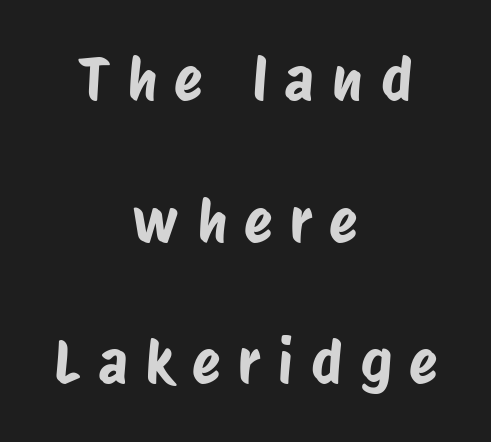
{"serif": "no", "width": "condensed", "stroke_contrast": "low", "x_height": "large", "monospaced": "no", "underline": "no", "align": "center", "line_spacing": "loose", "line_spacing_ratio": 2.44, "letter_spacing": "wide", "letter_spacing_em": 0.31, "glyph_px": 58}
